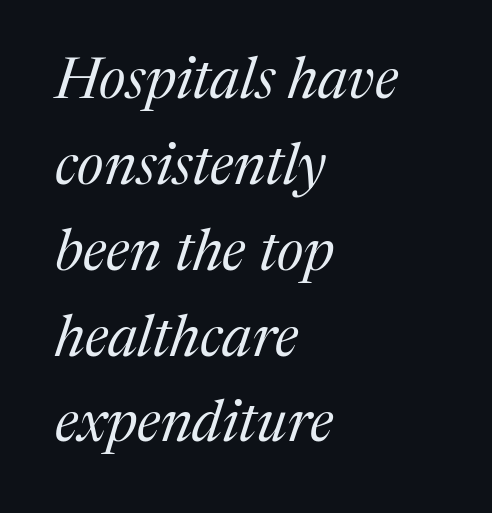
Line spacing here is normal. Is this a fixed-width face? No — the glyphs have proportional, varying widths. Bold? No — there's no thickening of the strokes. Type without underlining. This rendering employs a face with finishing strokes, i.e., a serif. The rag falls on the right side of this text block.
